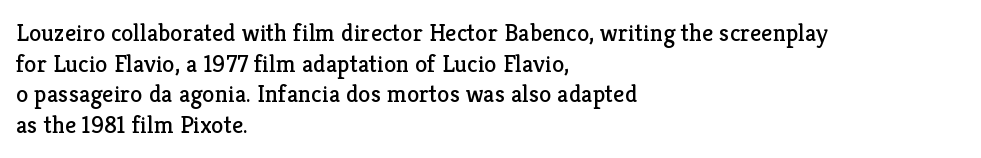
{"italic": "no", "bold": "no", "underline": "no", "align": "left", "line_spacing_ratio": 1.23, "letter_spacing": "normal", "letter_spacing_em": 0.0, "glyph_px": 25}
